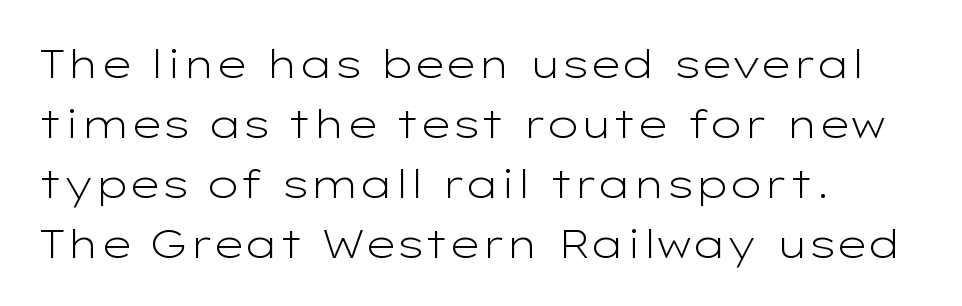
{"serif": "no", "italic": "no", "bold": "no", "weight": "light", "width": "wide", "stroke_contrast": "low", "x_height": "medium", "monospaced": "no", "underline": "no", "align": "left", "line_spacing": "normal", "line_spacing_ratio": 1.5, "letter_spacing": "normal", "letter_spacing_em": 0.0, "glyph_px": 40}
